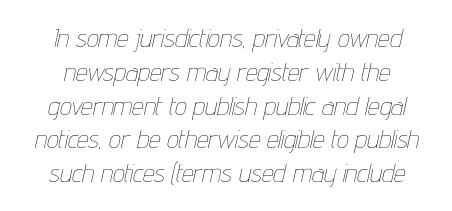
{"italic": "yes", "lean": "right", "slant_degrees": 12, "bold": "no", "underline": "no", "line_spacing": "normal", "line_spacing_ratio": 1.3, "letter_spacing": "normal", "letter_spacing_em": 0.0, "glyph_px": 26}
